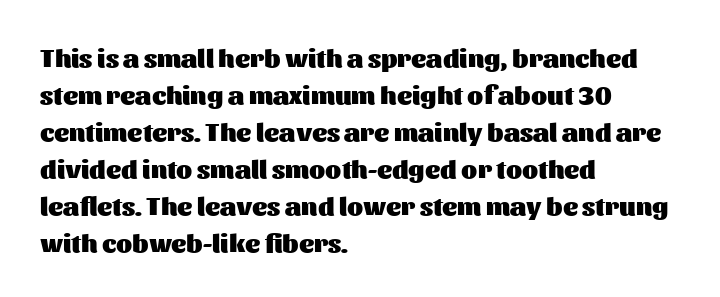
Q: Is the text bold? A: Yes.
Q: Is the text italic (slanted)? A: No, it is upright.
Q: Is the text underlined? A: No.
Q: How is the paragraph aligned? A: Left-aligned.
Q: Is the spacing between letters normal or unusually wide? A: Normal.
Q: Is the spacing between lines tight, normal or loose? A: Normal.
